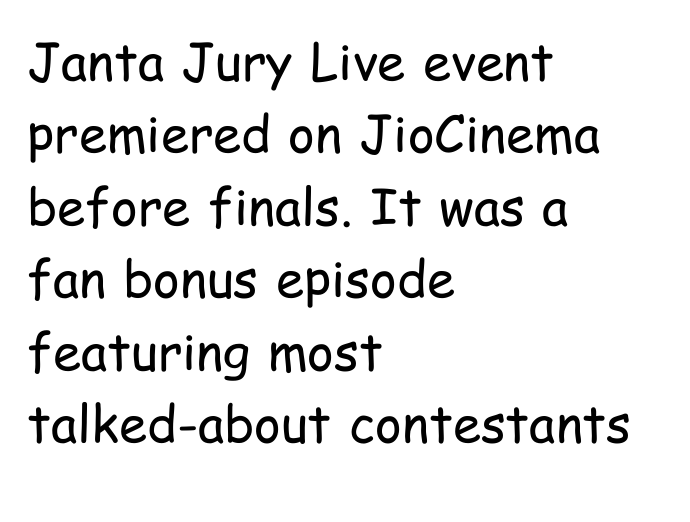
{"serif": "no", "italic": "no", "bold": "no", "weight": "regular", "width": "condensed", "stroke_contrast": "low", "x_height": "medium", "monospaced": "no", "underline": "no", "align": "left", "line_spacing": "normal", "line_spacing_ratio": 1.42, "letter_spacing": "normal", "letter_spacing_em": 0.0, "glyph_px": 51}
